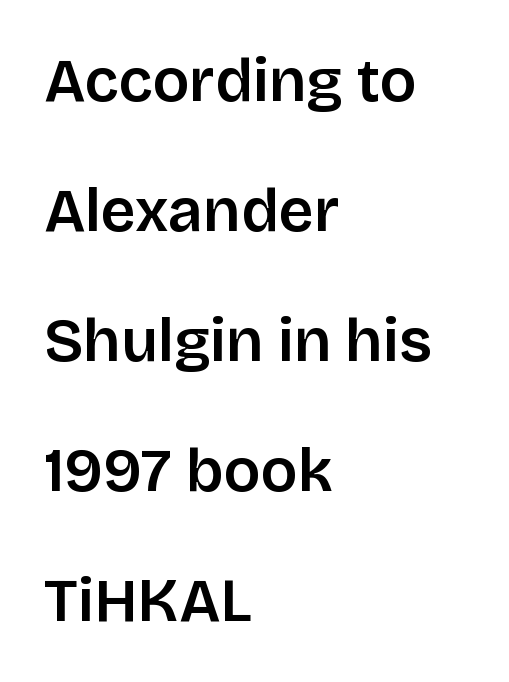
{"serif": "no", "italic": "no", "width": "normal", "stroke_contrast": "low", "x_height": "large", "monospaced": "no", "underline": "no", "align": "left", "line_spacing": "loose", "line_spacing_ratio": 2.13, "letter_spacing": "normal", "letter_spacing_em": 0.0, "glyph_px": 61}
